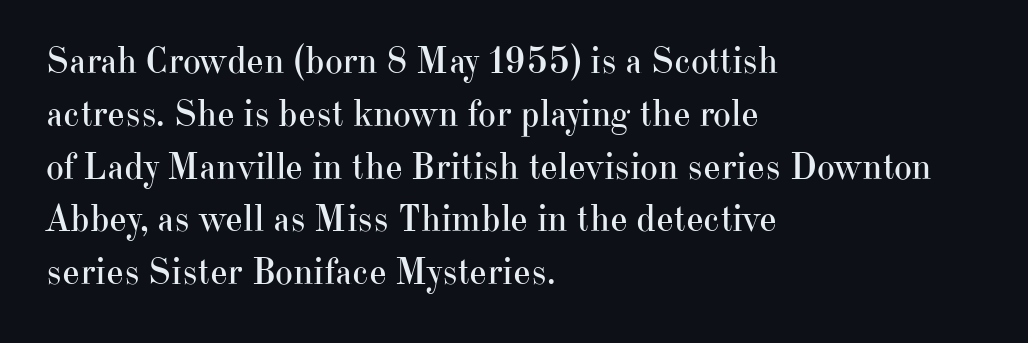
The lettering stays uniformly vertical, giving the passage a roman look. The compositor pushed each line to the left boundary. Inter-character spacing is left at the font's built-in metrics. Note the varied advance widths — an 'i' is clearly narrower than an 'm'. Stems and bowls with no extra thickness — not bold.
